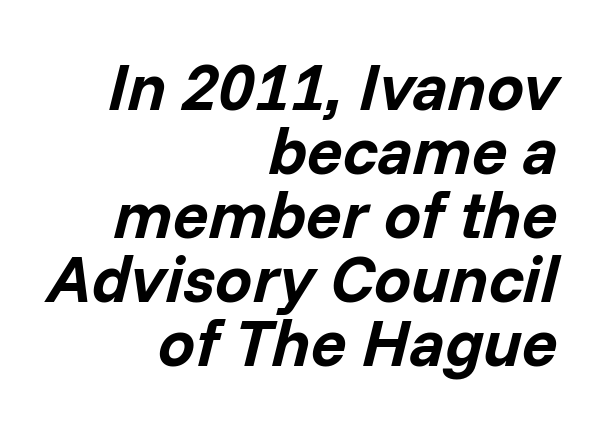
Heavy-handed strokes throughout: this text is bold. The lines are packed closely together with very little leading. Does the copy run flush right? Yes — the right margin is perfectly even. Look at the tracking — it's just the regular setting, nothing added.
